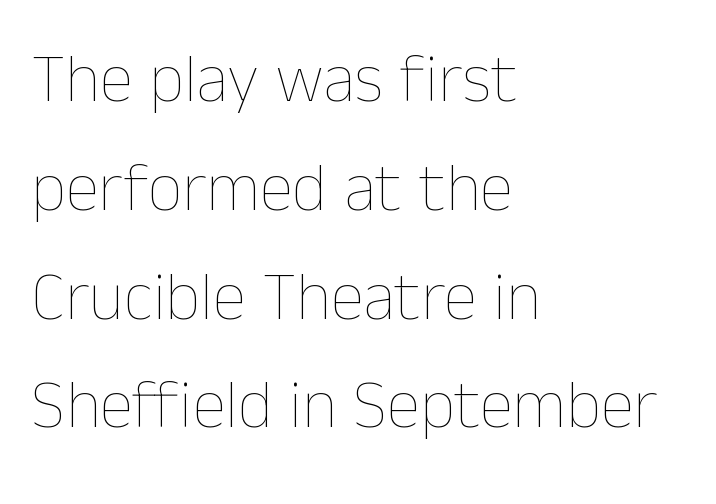
Q: Is the text bold? A: No.
Q: Is the text italic (slanted)? A: No, it is upright.
Q: Is the text underlined? A: No.
Q: How is the paragraph aligned? A: Left-aligned.
Q: Is the spacing between letters normal or unusually wide? A: Normal.
Q: Is the spacing between lines tight, normal or loose? A: Normal.
Q: Width (condensed, normal, or wide)? A: Normal.
Q: Stroke contrast? A: Low.
Q: x-height? A: Medium.
Q: Monospaced? A: No.
